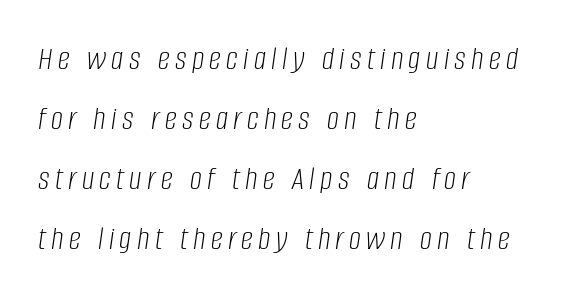
{"italic": "yes", "lean": "right", "slant_degrees": 8, "bold": "no", "weight": "light", "width": "condensed", "stroke_contrast": "low", "x_height": "large", "monospaced": "no", "underline": "no", "align": "left", "line_spacing_ratio": 1.76, "glyph_px": 34}
